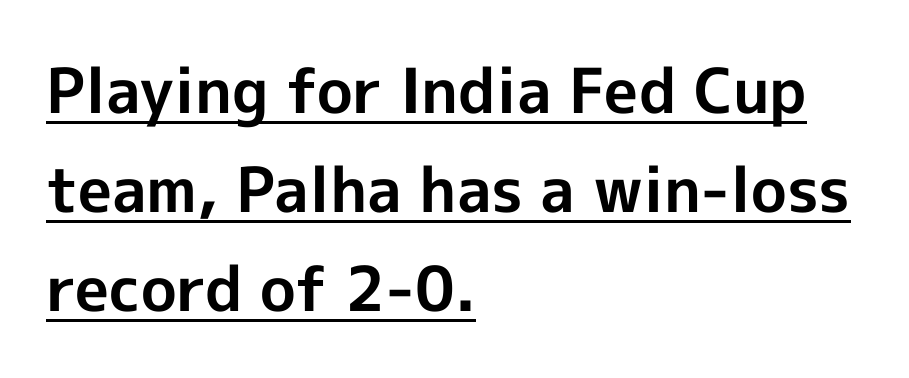
Posture: upright roman. The passage shown has conventional tracking throughout. Does the weight exceed regular? Yes, all the way to bold. Regular leading. Nothing sits at the stroke ends, so this counts as sans-serif.
